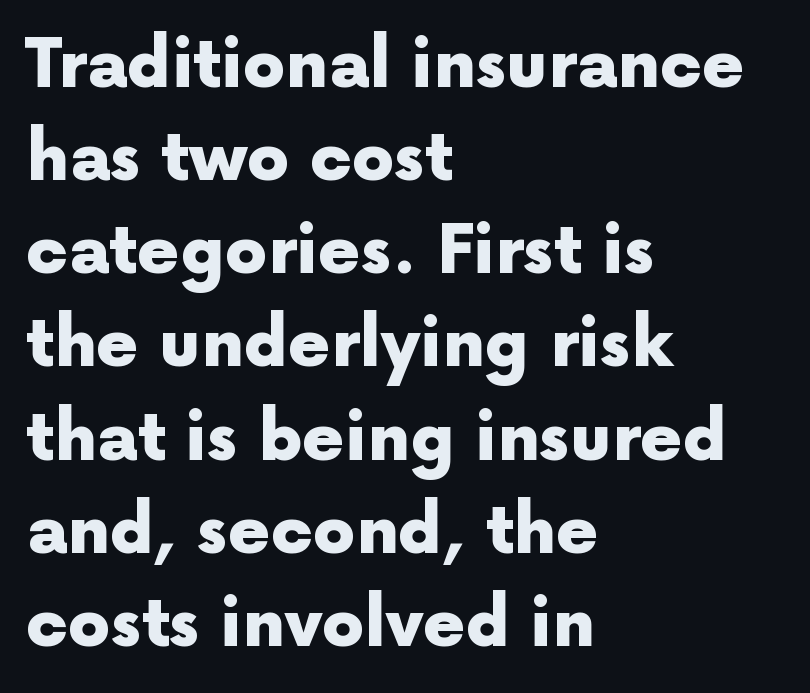
The letters carry no serifs — their stems end cleanly without finishing strokes. Horizontal alignment here is leftward, the default for most running prose. The line-height multiplier appears to be the usual default. A roman cut, with each character standing at attention. Glyph-to-glyph distance matches everyday printed text. This sample has the flowing, uneven cadence of proportional lettering.
